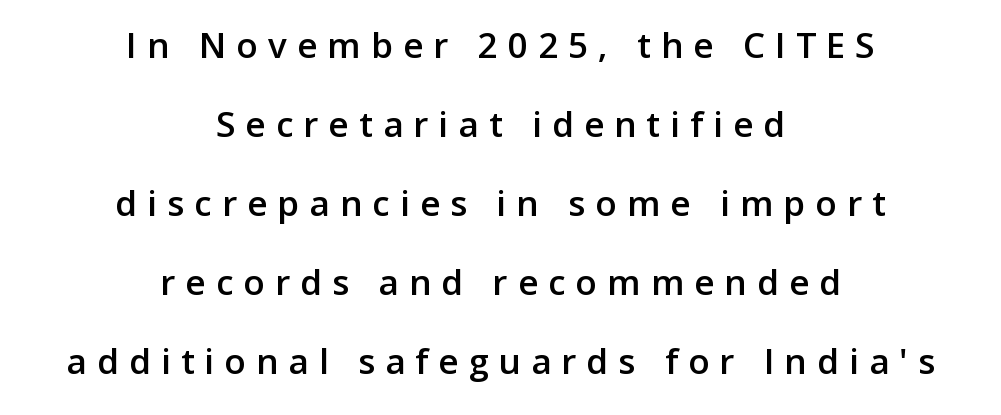
{"serif": "no", "italic": "no", "bold": "semi", "weight": "semibold", "width": "normal", "stroke_contrast": "low", "x_height": "medium", "monospaced": "no", "underline": "no", "align": "center", "line_spacing": "loose", "line_spacing_ratio": 2.26, "letter_spacing": "wide", "letter_spacing_em": 0.29, "glyph_px": 35}
